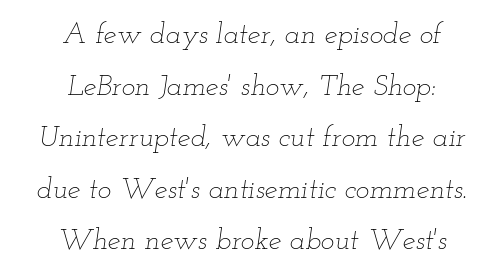
{"italic": "yes", "lean": "right", "slant_degrees": 12, "bold": "no", "weight": "thin", "width": "wide", "stroke_contrast": "low", "x_height": "small", "monospaced": "no", "underline": "no", "align": "center", "line_spacing_ratio": 1.78, "letter_spacing": "normal", "letter_spacing_em": 0.0, "glyph_px": 29}
